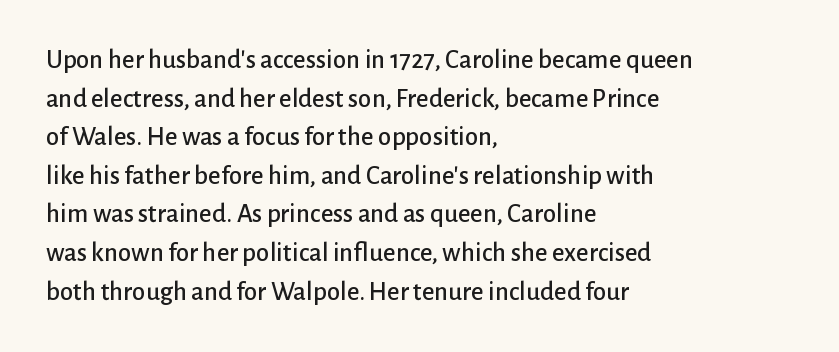
{"italic": "no", "underline": "no", "align": "left", "line_spacing": "normal", "line_spacing_ratio": 1.43, "letter_spacing": "normal", "letter_spacing_em": 0.0, "glyph_px": 27}
